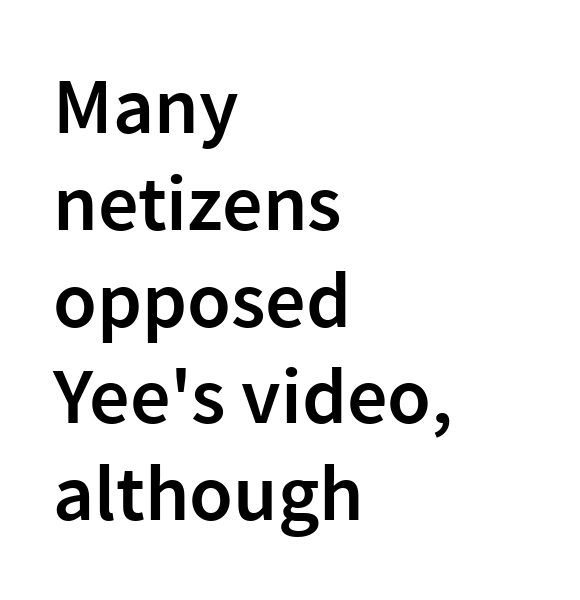
{"serif": "no", "italic": "no", "bold": "semi", "weight": "semibold", "width": "normal", "stroke_contrast": "low", "x_height": "medium", "monospaced": "no", "underline": "no", "align": "left", "line_spacing_ratio": 1.21, "letter_spacing": "normal", "letter_spacing_em": 0.0, "glyph_px": 80}
